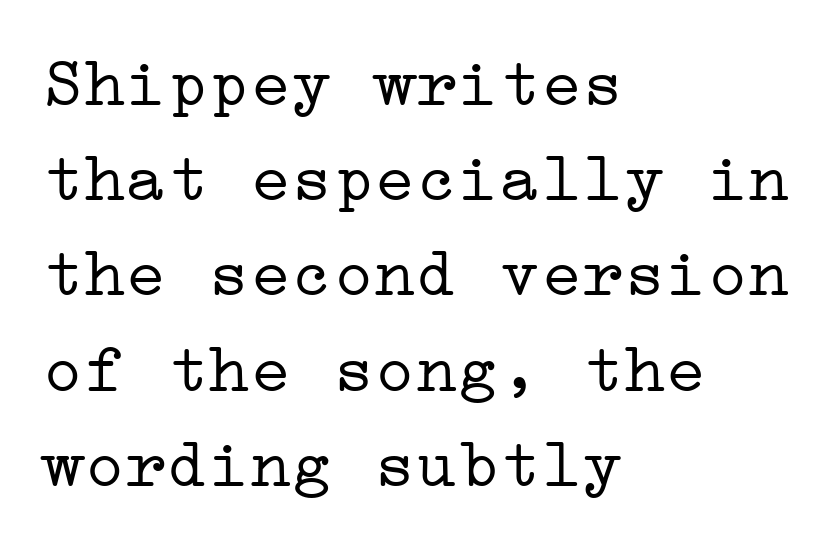
{"serif": "yes", "italic": "no", "bold": "no", "weight": "light", "width": "wide", "stroke_contrast": "low", "x_height": "medium", "underline": "no", "align": "left", "line_spacing": "normal", "line_spacing_ratio": 1.38, "letter_spacing": "normal", "letter_spacing_em": 0.0, "glyph_px": 69}
